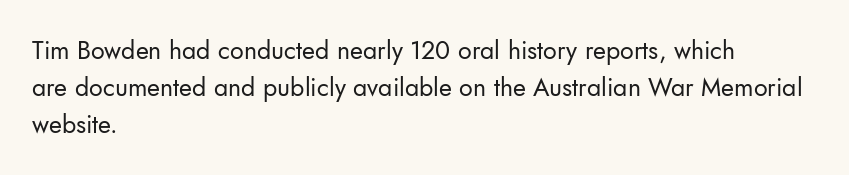
The image shows 25 px text type, upright; set left-aligned, normal line spacing (1.48x), normal letter spacing, not underlined.
